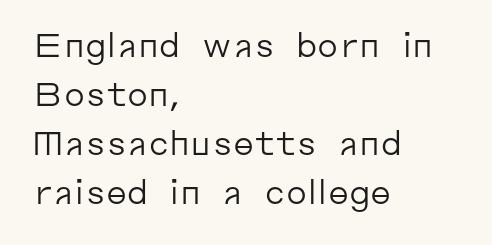
Observe the absence of serifs on each vertical stroke in this sample. Think of a printed novel: that variable character pitch is what you see here. The lines are quadded left. Here the glyphs are tracked normally, forming tight word shapes. Caption: face not bold, strokes unweighted.
